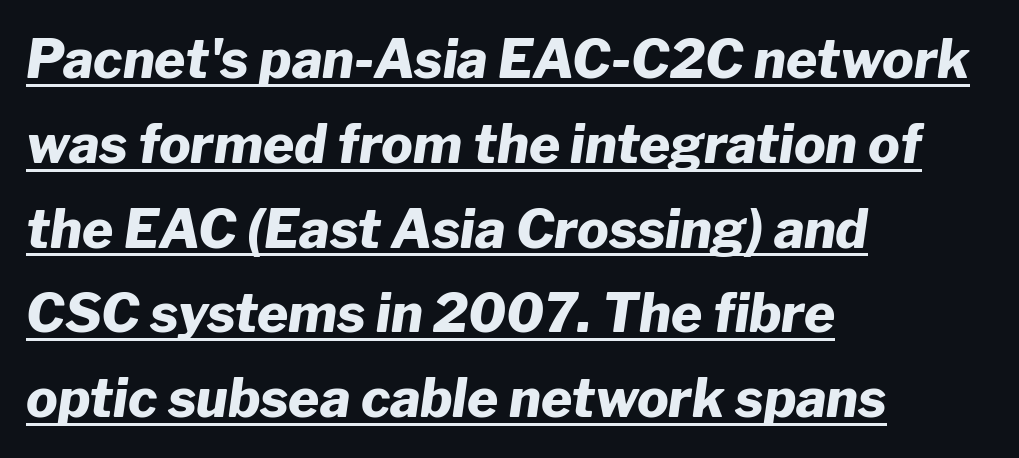
Q: Is the text bold? A: Yes.
Q: Is the text italic (slanted)? A: Yes, it leans right by about 8 degrees.
Q: Is the text underlined? A: Yes.
Q: How is the paragraph aligned? A: Left-aligned.
Q: Is the spacing between letters normal or unusually wide? A: Normal.
Q: Is the spacing between lines tight, normal or loose? A: Normal.
Q: Width (condensed, normal, or wide)? A: Normal.
Q: Stroke contrast? A: Low.
Q: x-height? A: Medium.
Q: Monospaced? A: No.
